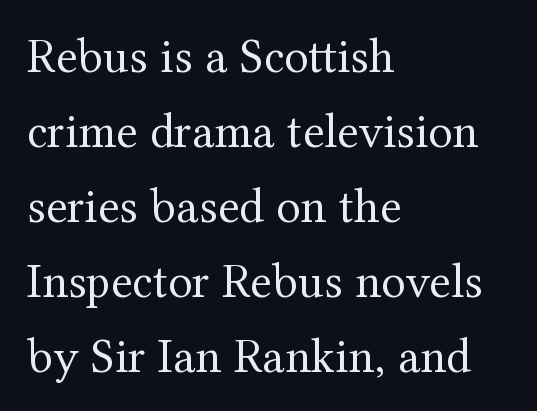
Q: Is the text bold? A: No.
Q: Is the text italic (slanted)? A: No, it is upright.
Q: Is the typeface a serif or a sans-serif typeface? A: Serif.
Q: Is the text underlined? A: No.
Q: How is the paragraph aligned? A: Left-aligned.
Q: Is the spacing between letters normal or unusually wide? A: Normal.
Q: Is the spacing between lines tight, normal or loose? A: Normal.
Q: Width (condensed, normal, or wide)? A: Normal.
Q: Stroke contrast? A: Medium.
Q: x-height? A: Medium.
Q: Monospaced? A: No.
